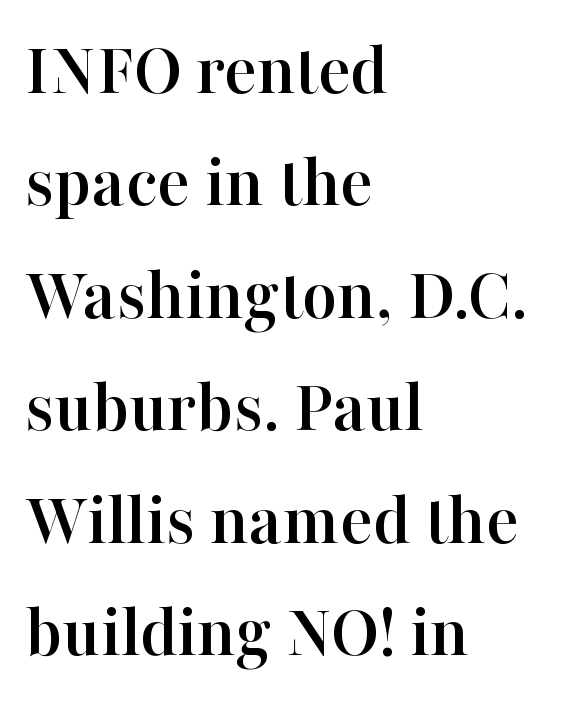
{"serif": "yes", "italic": "no", "width": "normal", "stroke_contrast": "high", "x_height": "medium", "monospaced": "no", "underline": "no", "align": "left", "line_spacing": "normal", "line_spacing_ratio": 1.48, "letter_spacing": "normal", "letter_spacing_em": 0.0, "glyph_px": 76}
